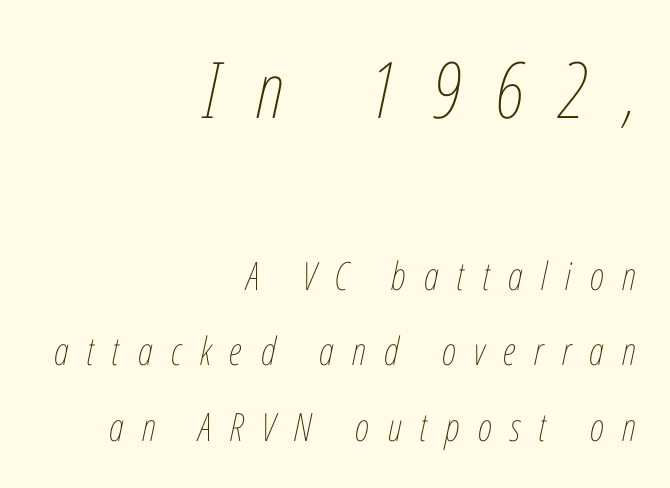
The image shows 78 px thin, condensed type, italic (leaning right); set right-aligned, loose line spacing (1.94x), unusually wide letter spacing (+0.47 em), not underlined; the first (top) block is 2.0x larger; low stroke contrast and a medium x-height.
